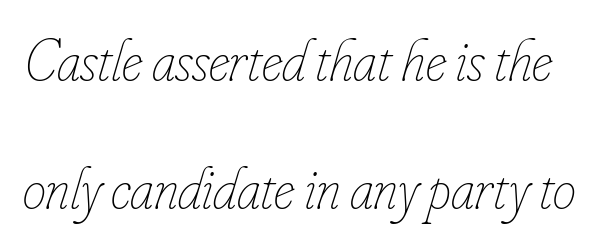
{"italic": "yes", "lean": "right", "slant_degrees": 16, "bold": "no", "weight": "thin", "width": "condensed", "stroke_contrast": "low", "x_height": "small", "monospaced": "no", "underline": "no", "line_spacing": "loose", "line_spacing_ratio": 2.17, "letter_spacing": "normal", "letter_spacing_em": 0.0, "glyph_px": 59}
